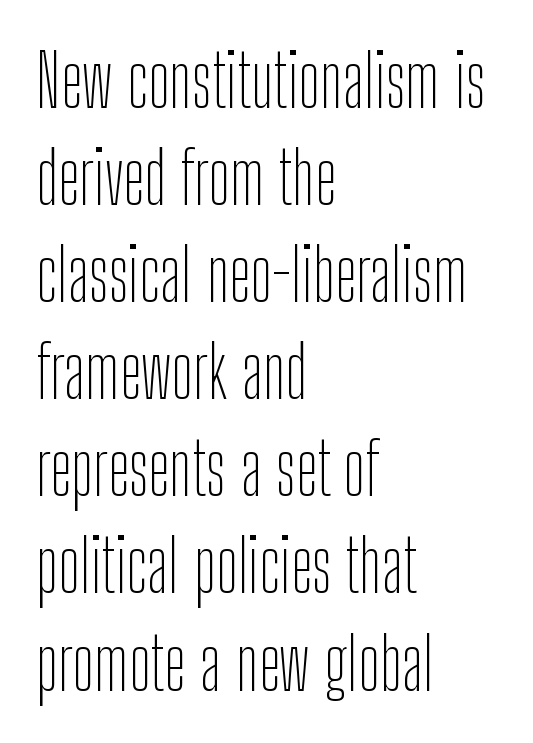
The string is rendered with underlining switched off. The lines are quadded left. Italic? Not at all — the glyphs are vertical. Serif or sans? Sans — the stroke terminals are bare. The letters look calm and open, with moderate or lighter stems. In terms of letterspacing, this is plain default setting.
